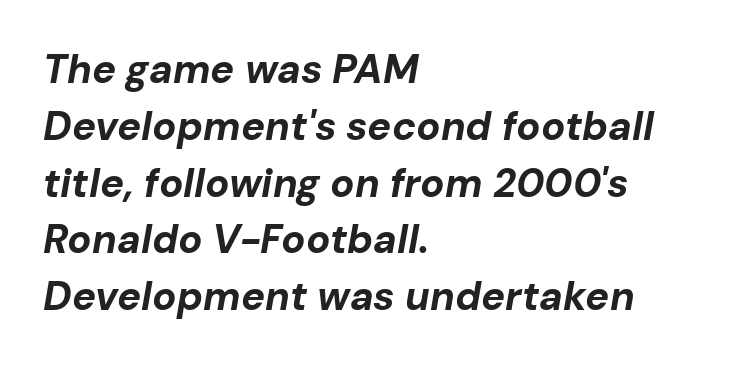
The area under the type is left untouched. Designer's note — italics engaged. Baseline-to-baseline distance is the conventional proportion of letter height. There is no visible air inserted between adjacent glyphs. Horizontally, the lines are justified to the leading edge only. Weight check: bold — yes, fully.
